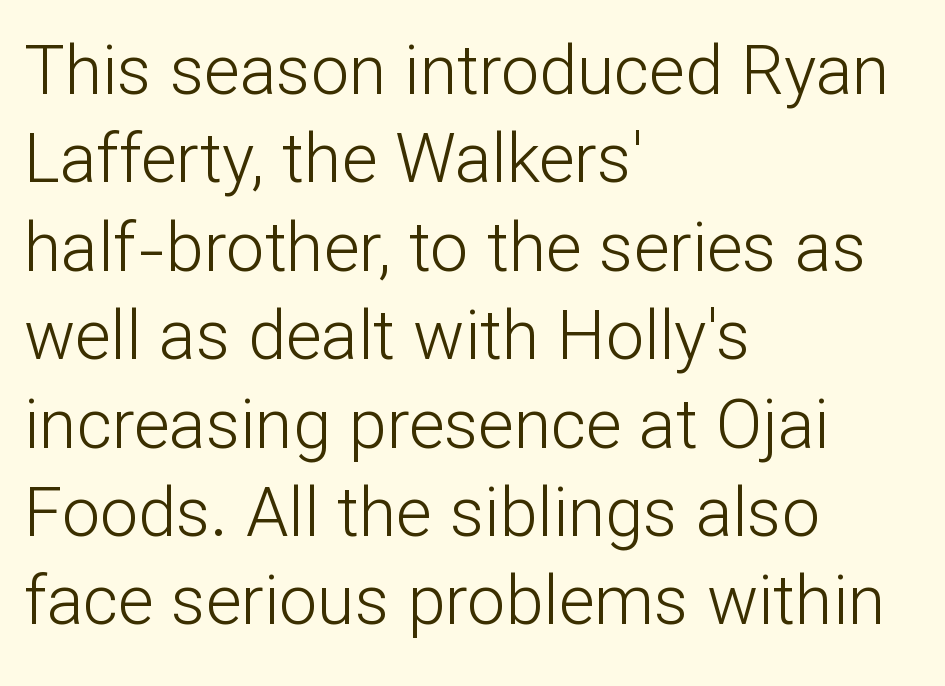
{"serif": "no", "italic": "no", "bold": "no", "weight": "light", "width": "normal", "stroke_contrast": "low", "x_height": "medium", "monospaced": "no", "underline": "no", "align": "left", "line_spacing": "normal", "line_spacing_ratio": 1.3, "letter_spacing": "normal", "letter_spacing_em": 0.0, "glyph_px": 68}
